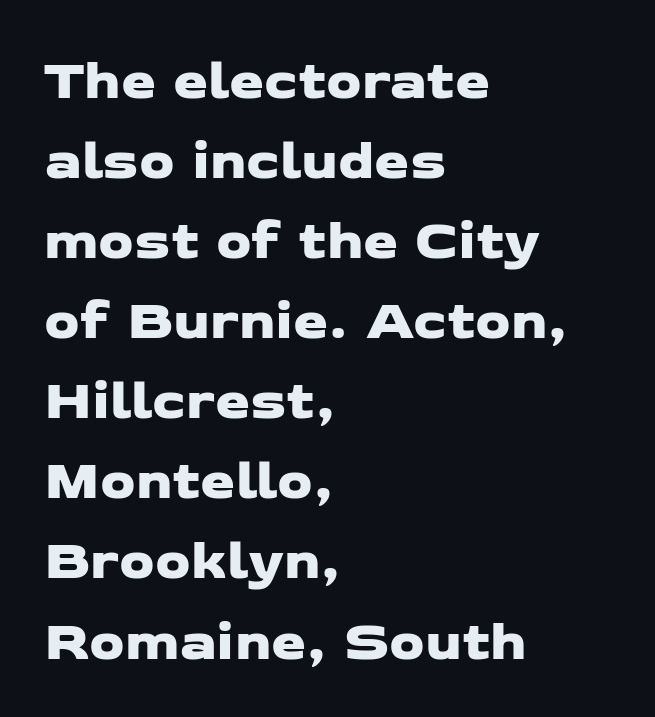
One-word summary of the alignment: left. Leading: standard. Does extra space separate the letters? No, they use regular spacing. A sans-serif font was chosen for this passage. The strip under each line holds only bare page.
